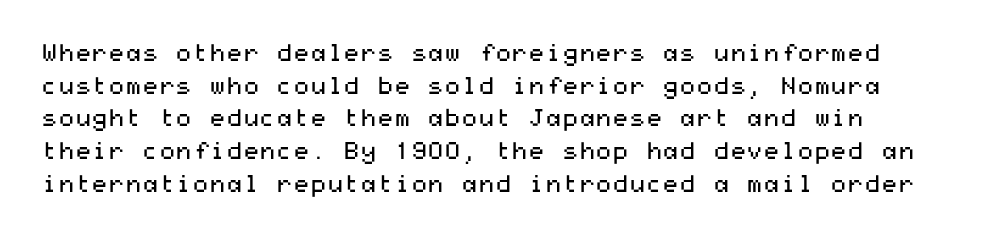
Plain, unruled lines of type. Ordinary non-slanted type is in use. Does extra space separate the letters? No, they use regular spacing. This is not heavy type; no bold has been used. These lines sit exactly where default settings would place them. Reading down the block, your eye returns to a fixed left position each line.
